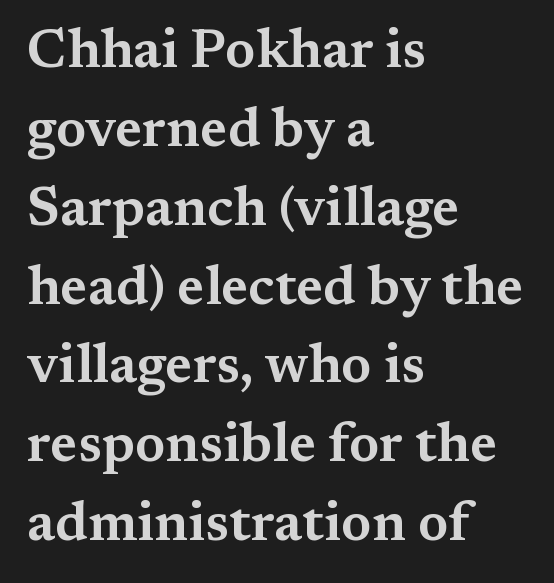
Q: Is the text italic (slanted)? A: No, it is upright.
Q: Is the typeface a serif or a sans-serif typeface? A: Serif.
Q: Is the text underlined? A: No.
Q: How is the paragraph aligned? A: Left-aligned.
Q: Is the spacing between letters normal or unusually wide? A: Normal.
Q: Is the spacing between lines tight, normal or loose? A: Normal.
Q: Width (condensed, normal, or wide)? A: Wide.
Q: Stroke contrast? A: Medium.
Q: x-height? A: Medium.
Q: Monospaced? A: No.
